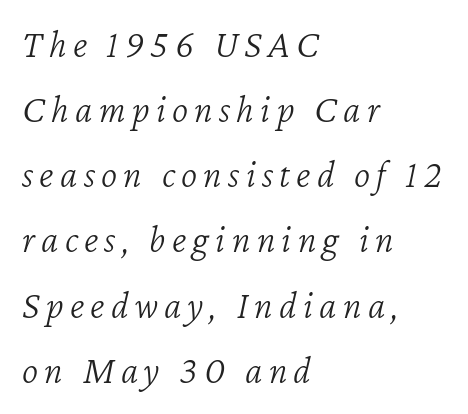
The image shows 39 px light type, italic (leaning right); set left-aligned, normal line spacing (1.67x), not underlined; low stroke contrast and a medium x-height.
